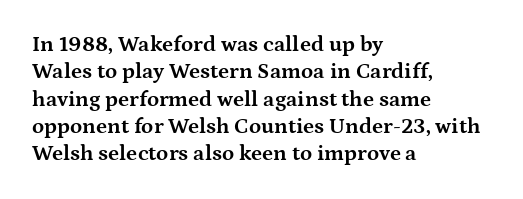
{"italic": "no", "bold": "yes", "underline": "no", "align": "left", "line_spacing_ratio": 1.24, "letter_spacing": "normal", "letter_spacing_em": 0.0, "glyph_px": 22}
